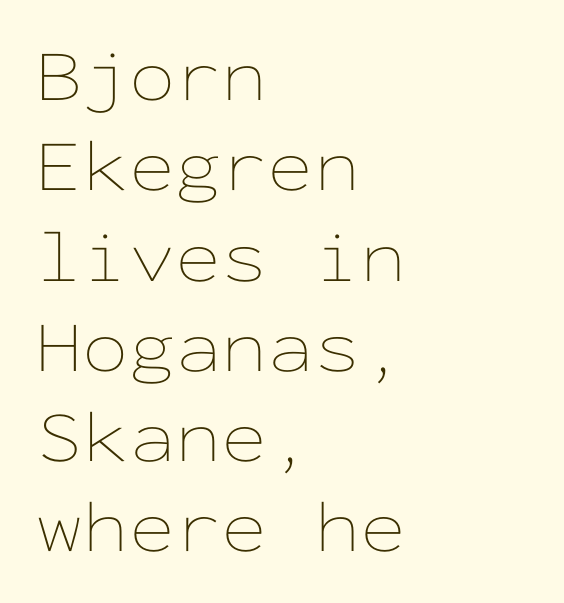
The tracking reads as untouched default to a designer's eye. These lines were composed using upright roman letters. These lines stack with their left ends in a neat column. The rendering uses typewriter-style spacing with identical character cells. No letter is thick-stroked: the sample isn't bold.
